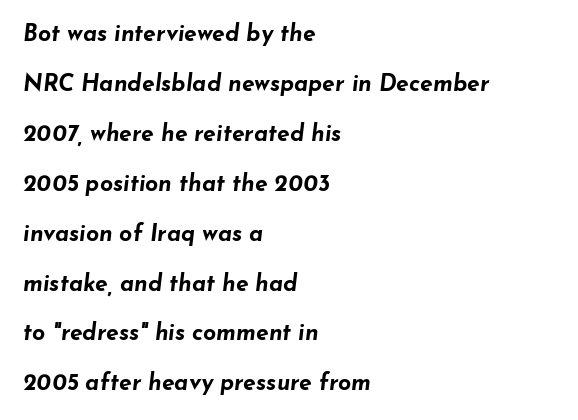
{"italic": "yes", "lean": "right", "slant_degrees": 7, "bold": "yes", "underline": "no", "align": "left", "line_spacing": "loose", "line_spacing_ratio": 2.17, "letter_spacing": "normal", "letter_spacing_em": 0.0, "glyph_px": 23}
